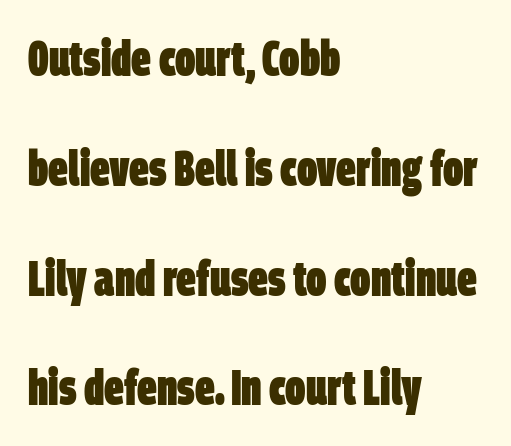
Q: Is the text bold? A: Yes.
Q: Is the typeface a serif or a sans-serif typeface? A: Sans-serif.
Q: Is the text underlined? A: No.
Q: How is the paragraph aligned? A: Left-aligned.
Q: Is the spacing between letters normal or unusually wide? A: Normal.
Q: Is the spacing between lines tight, normal or loose? A: Loose.
Q: Width (condensed, normal, or wide)? A: Condensed.
Q: Stroke contrast? A: Low.
Q: x-height? A: Large.
Q: Monospaced? A: No.
